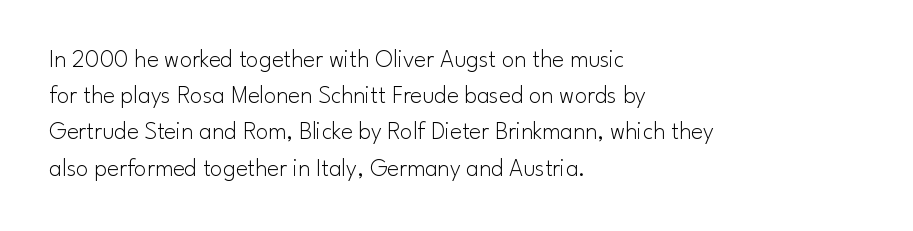
The cut favours lightness, reaching ordinary text weight at its darkest. Left-aligned paragraph, ragged on the right. There is no visible air inserted between adjacent glyphs. Has an underline been added? It has not. Upright lettering throughout. Leading matches the norm, producing a regular column.
